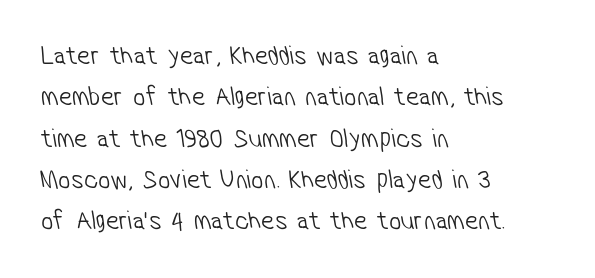
The face used here is rendered with its standard letterfit. Vertical stems look standard width or narrower in stroke. A normal amount of white space separates one row of letters from the next. Line starts are locked; line ends wander.
